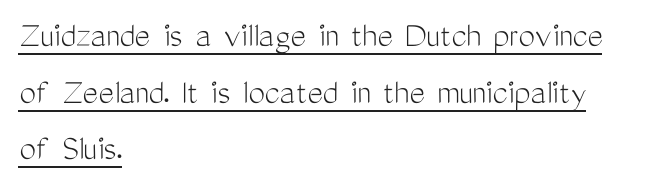
Q: Is the text bold? A: No.
Q: Is the text italic (slanted)? A: No, it is upright.
Q: Is the typeface a serif or a sans-serif typeface? A: Sans-serif.
Q: Is the text underlined? A: Yes.
Q: How is the paragraph aligned? A: Left-aligned.
Q: Is the spacing between letters normal or unusually wide? A: Normal.
Q: Is the spacing between lines tight, normal or loose? A: Normal.
Q: Width (condensed, normal, or wide)? A: Condensed.
Q: Stroke contrast? A: Medium.
Q: x-height? A: Medium.
Q: Monospaced? A: No.
